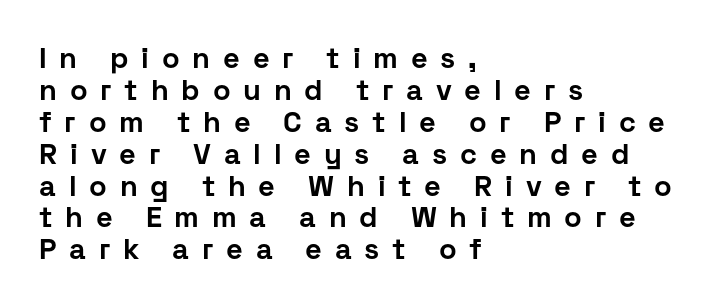
The image shows 29 px bold sans-serif type, upright; set left-aligned, tight line spacing (1.1x), unusually wide letter spacing (+0.44 em), not underlined; low stroke contrast and a medium x-height.
